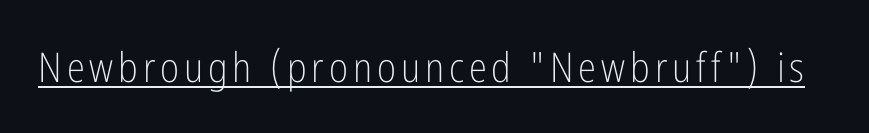
The image shows 41 px light, condensed sans-serif type, upright; set underlined; low stroke contrast and a medium x-height.
